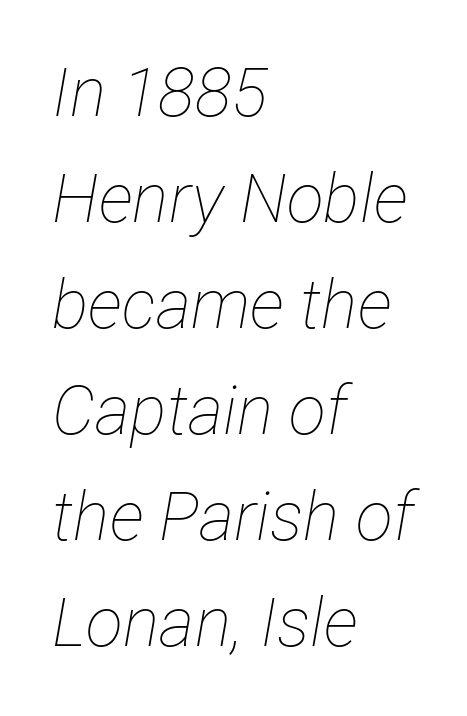
The image shows 68 px thin, condensed type, italic (leaning right); set left-aligned, normal line spacing (1.56x), normal letter spacing, not underlined; low stroke contrast and a medium x-height.
